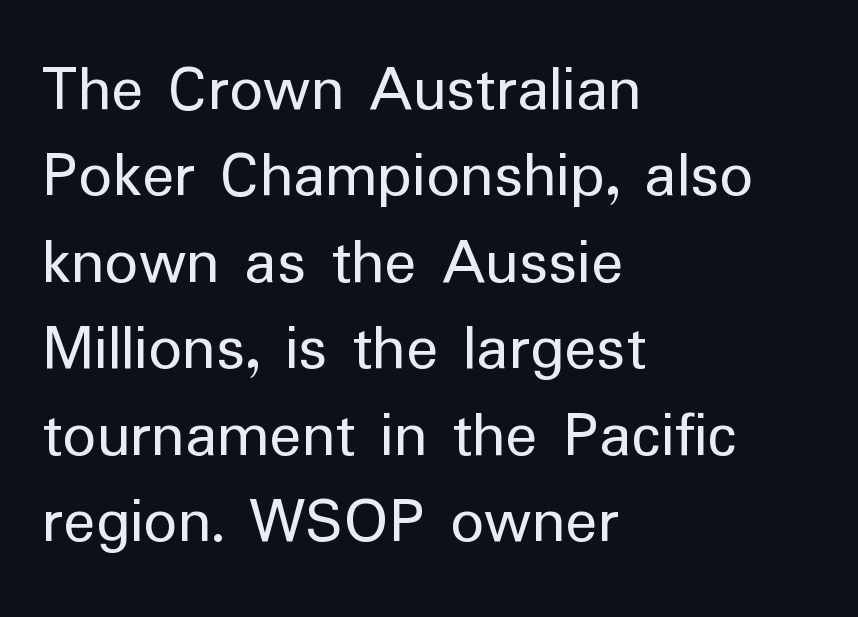
Regarding leading, the lines here are spaced in the standard way. Looks like regular typesetting: each glyph gets only the width it needs. I'd call this a sans setting — the letters go barefoot. The type sits square on the baseline with zero lean. In CSS terms this would be text-align: left.
